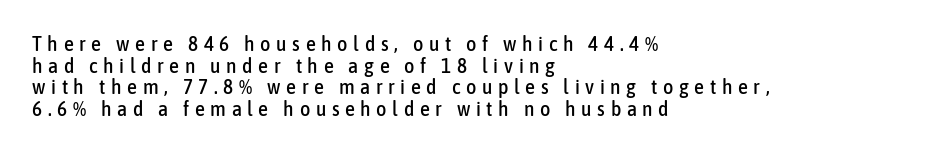
The image shows 20 px text type, upright; set left-aligned, tight line spacing (1.08x), unusually wide letter spacing (+0.28 em), not underlined.
